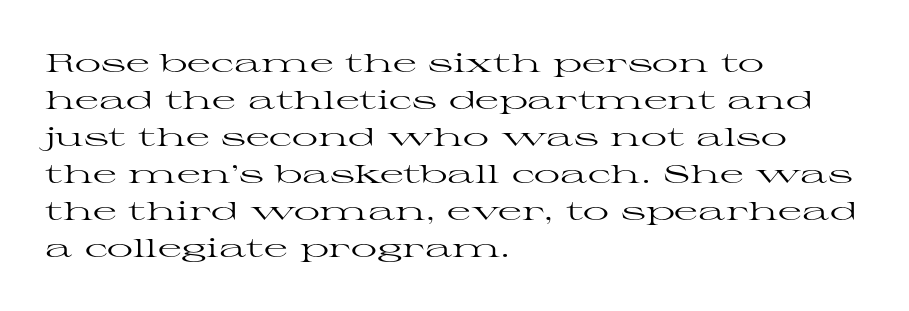
Rule under the text: the space is simply empty. The tracking reads as untouched default to a designer's eye. Compared with a typical body face, this is equally light or lighter still. A student would call this left alignment; a typographer would say flush left, rag right. The rows are spaced the way most documents space them.
